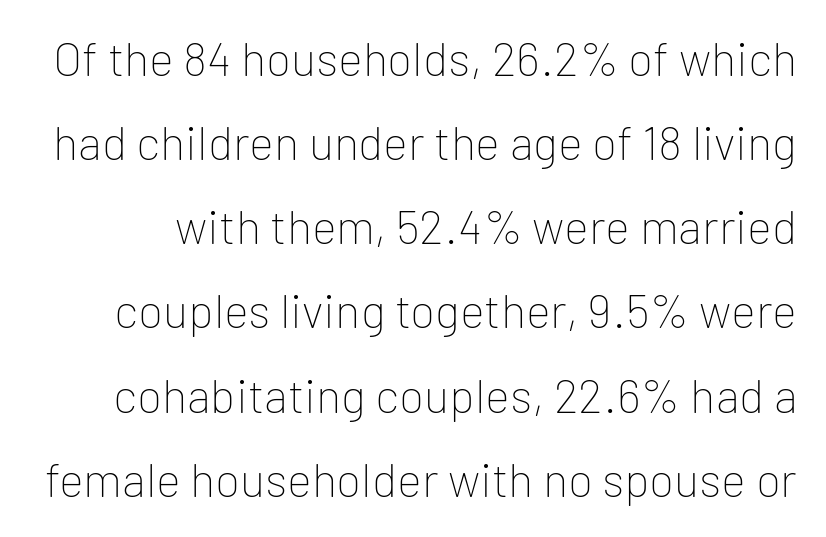
The image shows 47 px thin sans-serif type, upright; set line spacing 1.79x, normal letter spacing, not underlined; low stroke contrast and a medium x-height.
